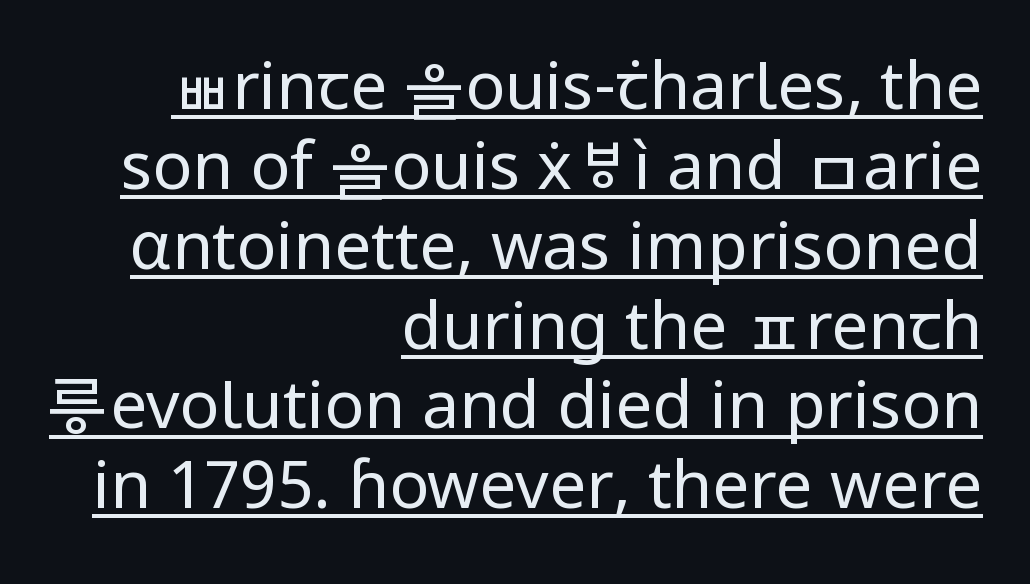
{"serif": "no", "italic": "no", "bold": "no", "weight": "regular", "width": "normal", "stroke_contrast": "low", "x_height": "medium", "monospaced": "no", "underline": "yes", "align": "right", "line_spacing_ratio": 1.21, "letter_spacing": "normal", "letter_spacing_em": 0.0, "glyph_px": 66}
